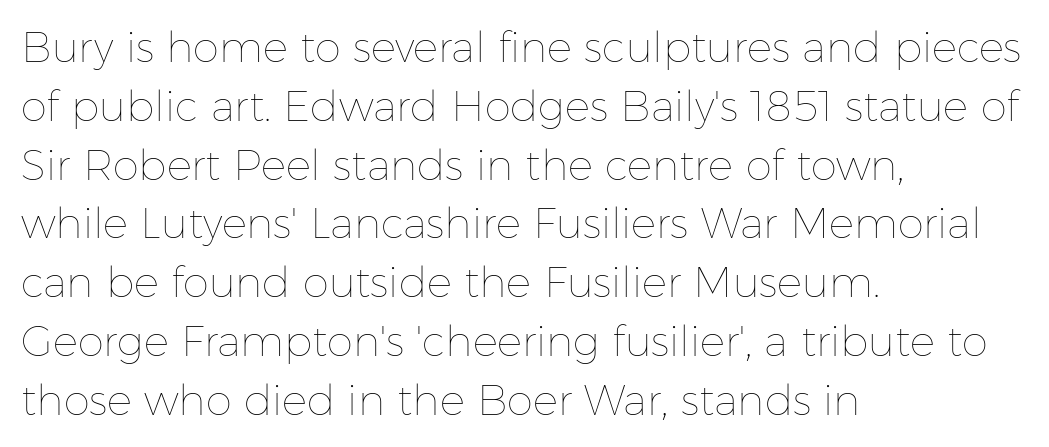
Here the designer chose a conventional face with non-uniform glyph widths. Clear beneath every line of the passage. No italicization has been applied; the sample stays upright. The passage shown has conventional tracking throughout.
